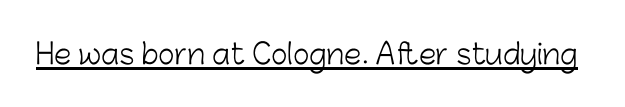
The image shows 28 px light sans-serif type, upright; set normal letter spacing, underlined; low stroke contrast and a medium x-height.
